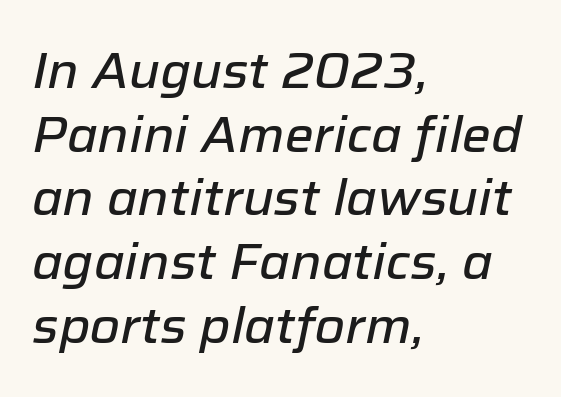
Every row of glyphs begins at an identical x-position on the left. Observe the lean: these are italic letterforms. Character widths vary here, with narrow letters taking less room than wide ones. The foot of each line stays bare and open.
